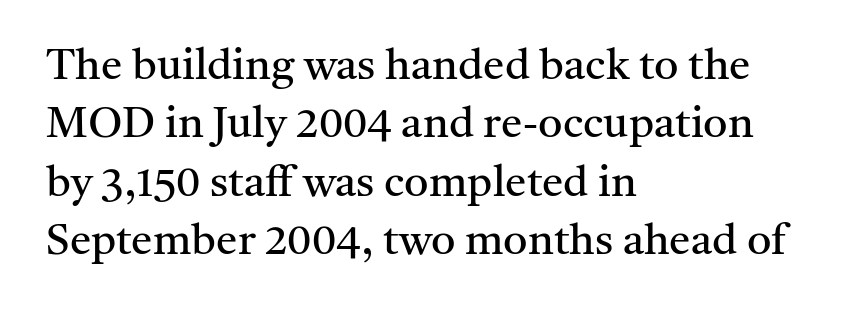
The image shows 43 px regular-weight serif type, upright; set left-aligned, normal line spacing (1.36x), normal letter spacing, not underlined; medium stroke contrast and a medium x-height.
